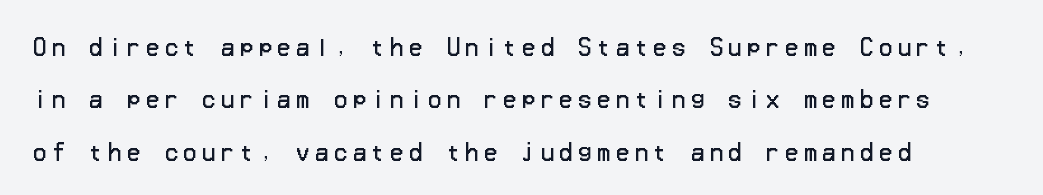
Vertical spacing — loose. Glyph-to-glyph distance is far greater than everyday printed text. The font's upright variant was chosen for this text. Check the space under the baseline: it is left empty. The font is comparable to plain body text, perhaps lighter.
